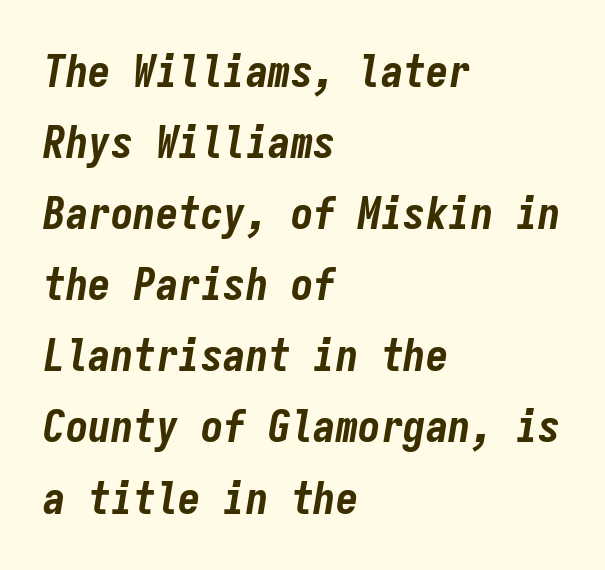
{"italic": "yes", "lean": "right", "slant_degrees": 9, "bold": "yes", "weight": "bold", "width": "condensed", "stroke_contrast": "low", "x_height": "medium", "monospaced": "yes", "underline": "no", "align": "left", "line_spacing": "normal", "line_spacing_ratio": 1.58, "letter_spacing": "normal", "letter_spacing_em": 0.0, "glyph_px": 45}
